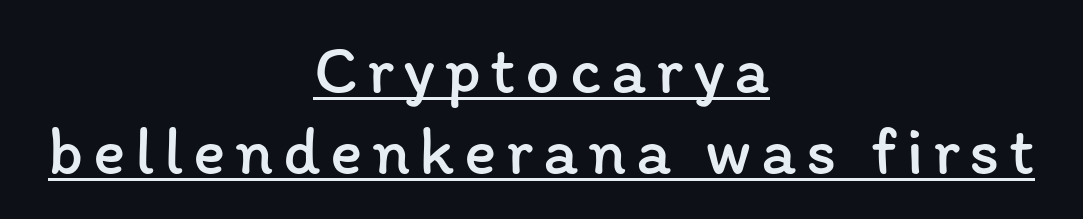
Q: Is the text bold? A: No.
Q: Is the text italic (slanted)? A: No, it is upright.
Q: Is the text underlined? A: Yes.
Q: How is the paragraph aligned? A: Centered.
Q: Width (condensed, normal, or wide)? A: Normal.
Q: Stroke contrast? A: Low.
Q: x-height? A: Medium.
Q: Monospaced? A: No.
